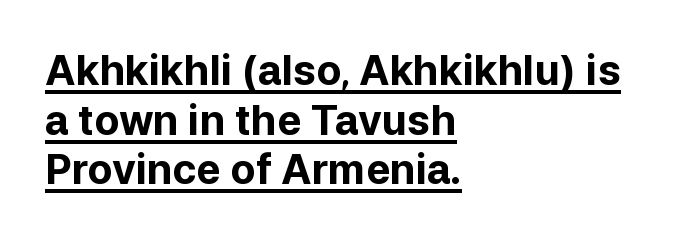
The image shows 41 px bold sans-serif type, upright; set left-aligned, line spacing 1.21x, normal letter spacing, underlined; low stroke contrast and a medium x-height.
